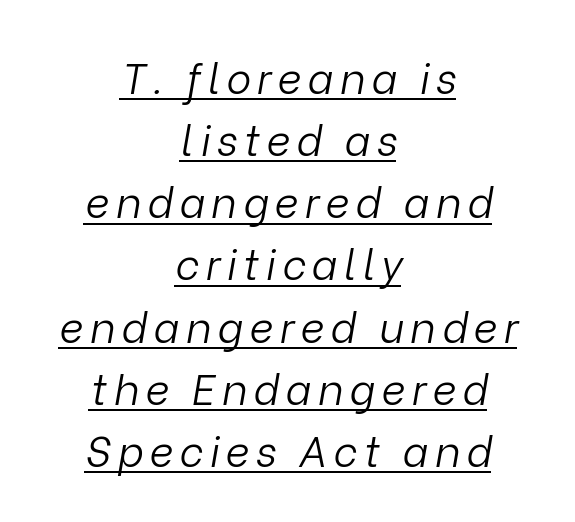
The image shows 42 px light type, italic (leaning right); set centered, normal line spacing (1.48x), underlined; low stroke contrast and a medium x-height.
